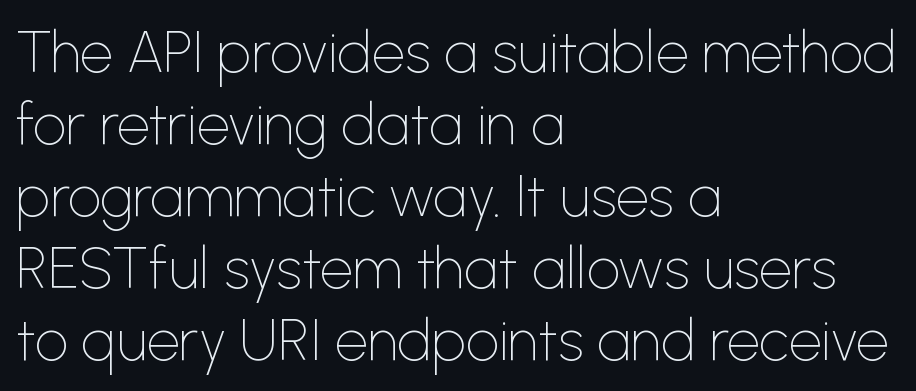
Q: Is the text bold? A: No.
Q: Is the text italic (slanted)? A: No, it is upright.
Q: Is the typeface a serif or a sans-serif typeface? A: Sans-serif.
Q: Is the text underlined? A: No.
Q: How is the paragraph aligned? A: Left-aligned.
Q: Is the spacing between letters normal or unusually wide? A: Normal.
Q: Width (condensed, normal, or wide)? A: Normal.
Q: Stroke contrast? A: Low.
Q: x-height? A: Medium.
Q: Monospaced? A: No.
